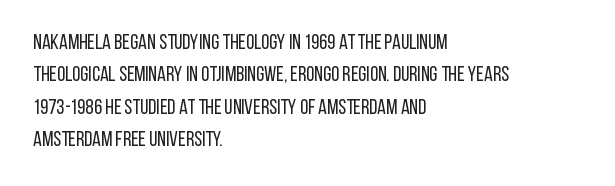
The image shows 21 px text type, upright; set left-aligned, normal line spacing (1.54x), normal letter spacing, not underlined.
